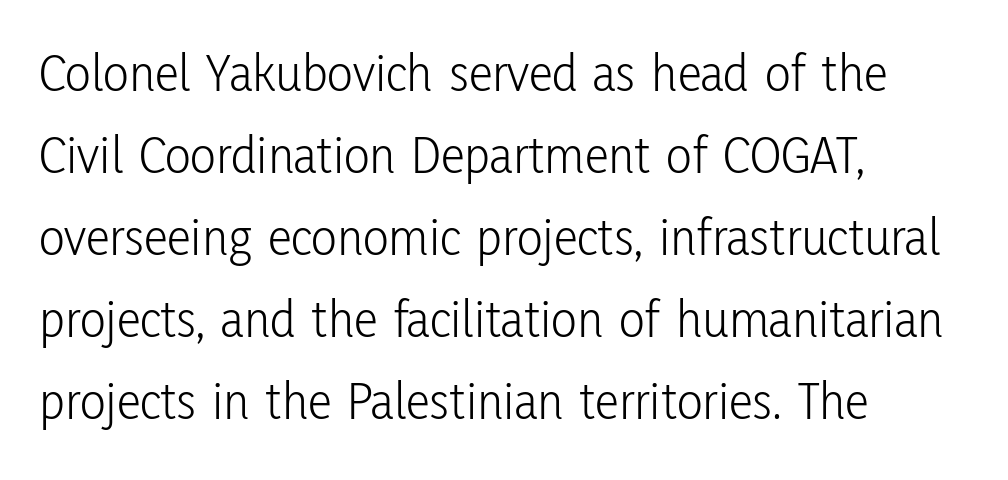
The image shows 54 px light, condensed sans-serif type, upright; set left-aligned, normal line spacing (1.52x), normal letter spacing, not underlined; low stroke contrast and a medium x-height.
